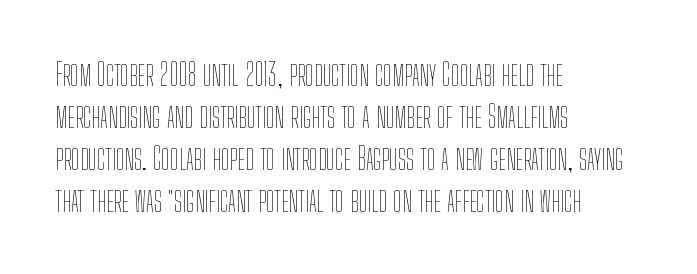
Q: Is the text bold? A: No.
Q: Is the text italic (slanted)? A: No, it is upright.
Q: Is the text underlined? A: No.
Q: How is the paragraph aligned? A: Left-aligned.
Q: Is the spacing between letters normal or unusually wide? A: Normal.
Q: Is the spacing between lines tight, normal or loose? A: Normal.
Q: Width (condensed, normal, or wide)? A: Condensed.
Q: Stroke contrast? A: Low.
Q: x-height? A: Medium.
Q: Monospaced? A: No.
